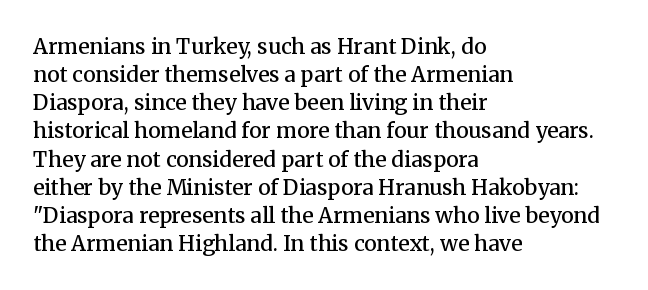
{"italic": "no", "bold": "semi", "underline": "no", "align": "left", "line_spacing": "normal", "line_spacing_ratio": 1.34, "letter_spacing": "normal", "letter_spacing_em": 0.0, "glyph_px": 21}
